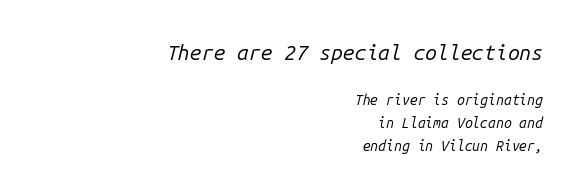
{"italic": "yes", "lean": "right", "slant_degrees": 14, "bold": "no", "underline": "no", "align": "right", "line_spacing": "normal", "line_spacing_ratio": 1.64, "letter_spacing": "normal", "letter_spacing_em": 0.0, "larger_block": "first", "size_ratio": 1.5, "glyph_px": 21}
